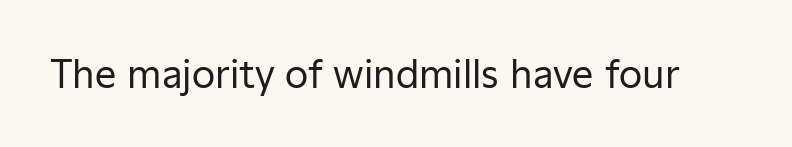
Font category for this specimen: sans-serif. On a weight scale, this lands at 450 or below. The line texture is even and compact thanks to regular tracking. Characters remain perfectly vertical along every line. Unmarked baselines from the first word to the last.
